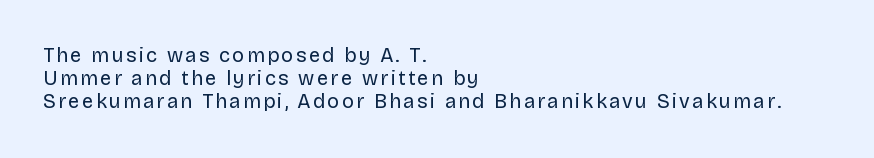
Q: Is the text bold? A: No.
Q: Is the text italic (slanted)? A: No, it is upright.
Q: Is the text underlined? A: No.
Q: How is the paragraph aligned? A: Left-aligned.
